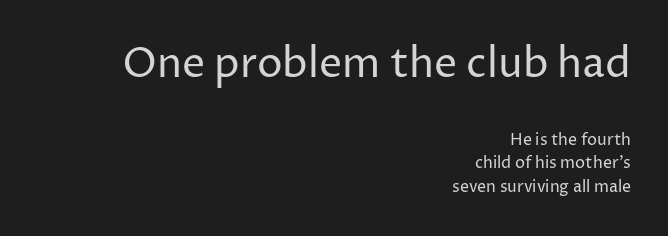
{"serif": "no", "italic": "no", "bold": "no", "weight": "regular", "width": "normal", "stroke_contrast": "low", "x_height": "medium", "monospaced": "no", "underline": "no", "align": "right", "line_spacing": "normal", "line_spacing_ratio": 1.45, "letter_spacing": "normal", "letter_spacing_em": 0.0, "larger_block": "first", "size_ratio": 2.56, "glyph_px": 41}
